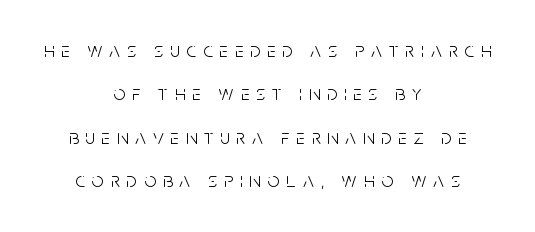
The image shows 21 px text type, upright; set centered, loose line spacing (2.06x), unusually wide letter spacing (+0.33 em), not underlined.
